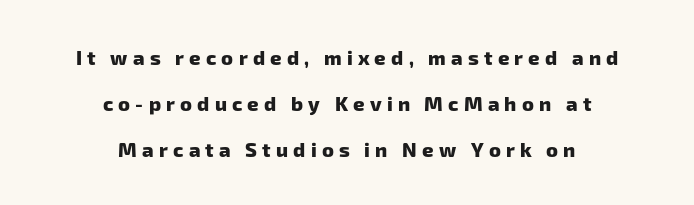
The tracking reads as deliberately expanded to a designer's eye. This rendering uses center alignment, leaving both contours irregular but symmetric. Stroke thickness is high; the sample reads as a true bold. The space between consecutive lines is lavish.
